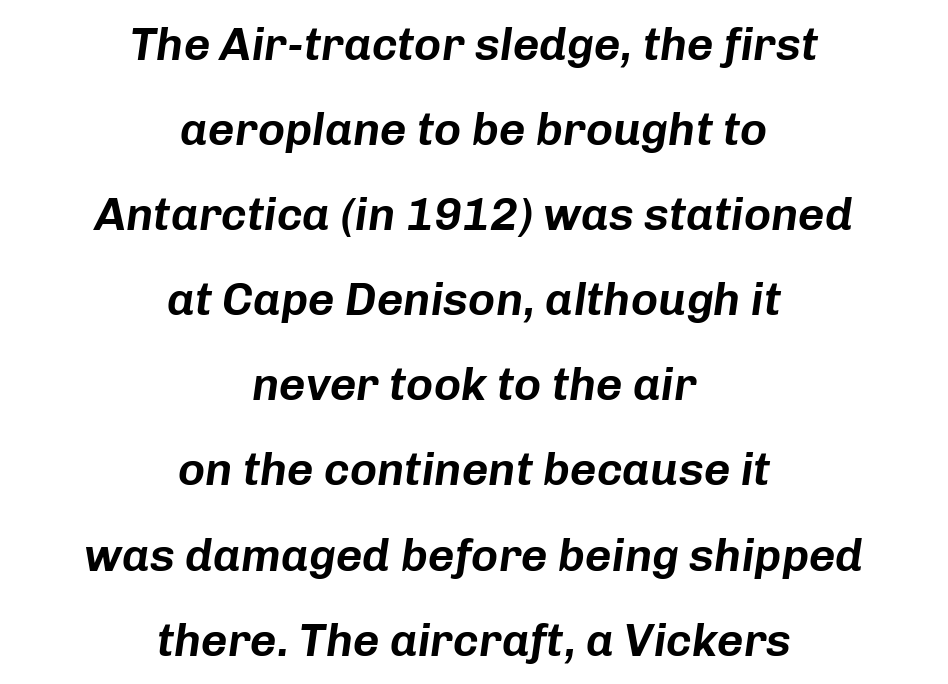
The area under the type is left untouched. Teacher's note: observe the equal gaps on both sides — that is centered alignment. The specimen reads as italic at a glance. A typesetter would call this proportional, since set widths differ per character.
